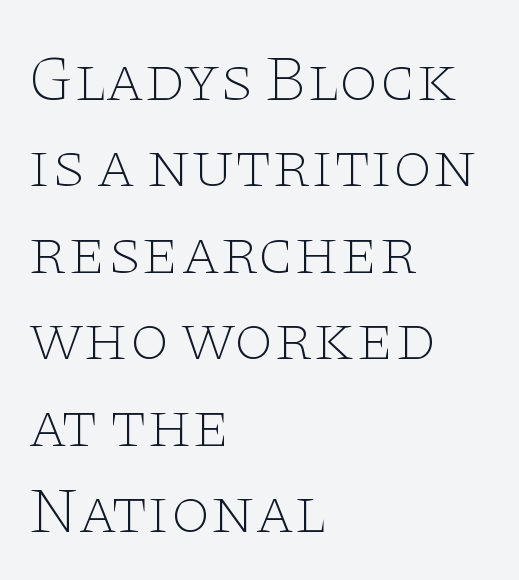
{"serif": "yes", "italic": "no", "bold": "no", "weight": "thin", "width": "wide", "stroke_contrast": "low", "x_height": "large", "monospaced": "no", "underline": "no", "align": "left", "line_spacing": "normal", "line_spacing_ratio": 1.35, "letter_spacing": "normal", "letter_spacing_em": 0.0, "glyph_px": 64}
